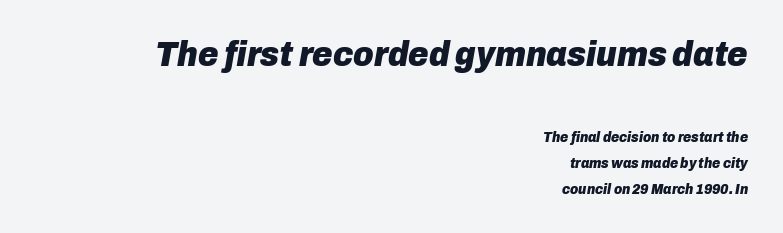
Set as a true bold cut, around the 700 mark. The passage shown has conventional tracking throughout. Underlining? Definitely not there. The face used here is proportionally spaced, like ordinary book or web type.
